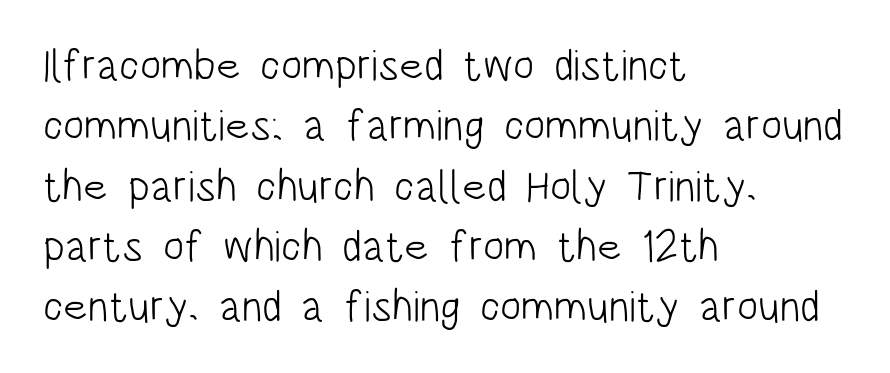
The axis of the letterforms is exactly vertical. Caption: face not bold, strokes unweighted. Short note: letters normally spaced. The typesetter chose a ragged-right arrangement here. The rendering uses a moderate line-height, typical for paragraphs.
